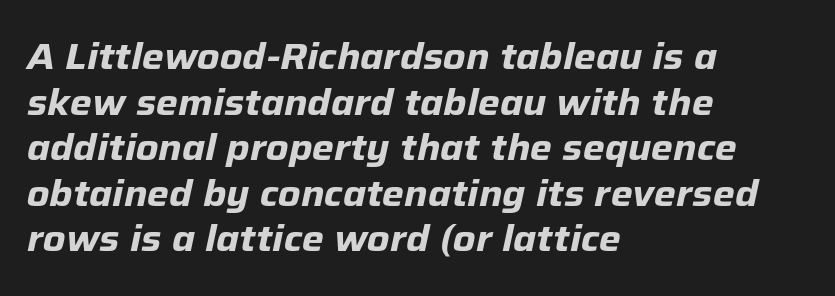
The image shows 37 px bold type, italic (leaning right); set left-aligned, line spacing 1.23x, normal letter spacing, not underlined; low stroke contrast and a medium x-height.
